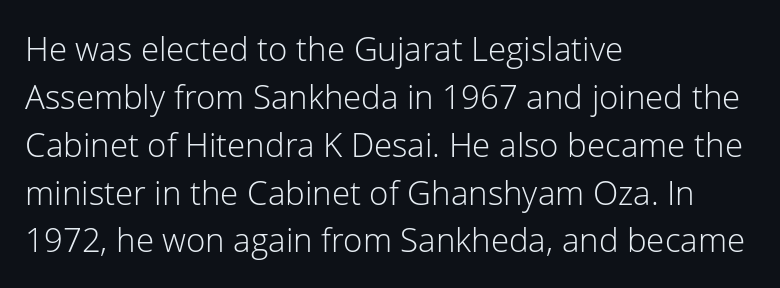
{"serif": "no", "italic": "no", "bold": "no", "weight": "light", "width": "normal", "stroke_contrast": "low", "x_height": "medium", "monospaced": "no", "underline": "no", "align": "left", "line_spacing": "normal", "line_spacing_ratio": 1.45, "letter_spacing": "normal", "letter_spacing_em": 0.0, "glyph_px": 33}
